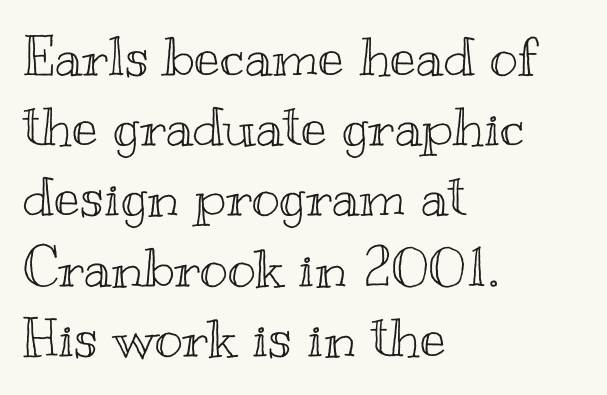
Underlining? Definitely not there. Honestly, the letter spacing is just normal — you wouldn't notice it. Do the characters align in a grid? No, the font is proportional. Does the copy run flush right? No — it runs flush left. Ordinary non-slanted type is in use.
